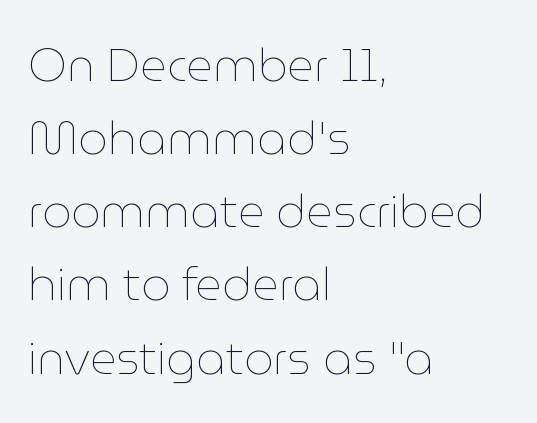
Q: Is the text bold? A: No.
Q: Is the text italic (slanted)? A: No, it is upright.
Q: Is the text underlined? A: No.
Q: How is the paragraph aligned? A: Left-aligned.
Q: Is the spacing between letters normal or unusually wide? A: Normal.
Q: Is the spacing between lines tight, normal or loose? A: Normal.
Q: Width (condensed, normal, or wide)? A: Normal.
Q: Stroke contrast? A: Low.
Q: x-height? A: Medium.
Q: Monospaced? A: No.
